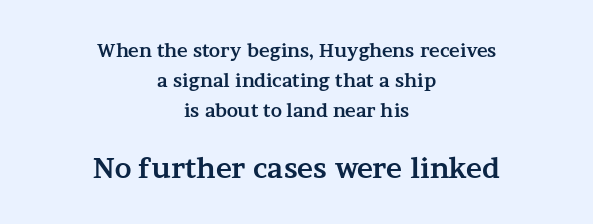
Q: Is the text bold? A: Yes.
Q: Is the text italic (slanted)? A: No, it is upright.
Q: Is the text underlined? A: No.
Q: How is the paragraph aligned? A: Centered.
Q: Is the spacing between letters normal or unusually wide? A: Normal.
Q: Is the spacing between lines tight, normal or loose? A: Normal.
Q: Which block of text is set in a larger size, the first (top) or the second (bottom)? A: The second (bottom) one.
